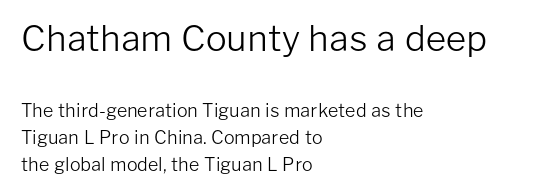
Ordinary non-slanted type is in use. Character widths vary here, with narrow letters taking less room than wide ones. This block has exactly the height ordinary leading produces. No extra tracking has been applied to these lines. The compositor pushed each line to the left boundary.
